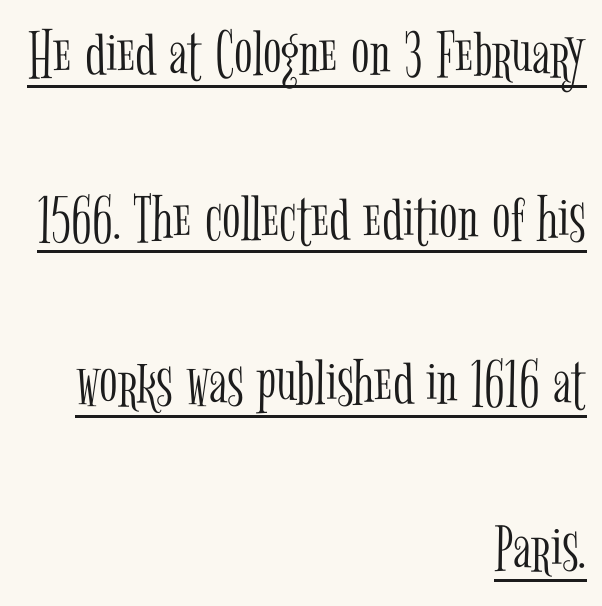
Q: Is the text bold? A: No.
Q: Is the text italic (slanted)? A: No, it is upright.
Q: Is the typeface a serif or a sans-serif typeface? A: Serif.
Q: Is the text underlined? A: Yes.
Q: How is the paragraph aligned? A: Right-aligned.
Q: Is the spacing between letters normal or unusually wide? A: Normal.
Q: Is the spacing between lines tight, normal or loose? A: Loose.
Q: Width (condensed, normal, or wide)? A: Condensed.
Q: Stroke contrast? A: Low.
Q: x-height? A: Medium.
Q: Monospaced? A: No.
